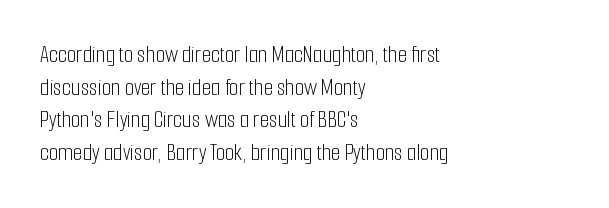
Q: Is the text bold? A: No.
Q: Is the text italic (slanted)? A: No, it is upright.
Q: Is the text underlined? A: No.
Q: How is the paragraph aligned? A: Left-aligned.
Q: Is the spacing between letters normal or unusually wide? A: Normal.
Q: Is the spacing between lines tight, normal or loose? A: Normal.
